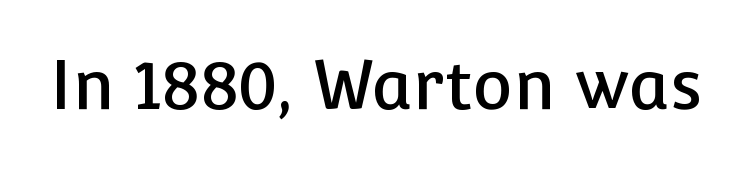
Q: Is the text italic (slanted)? A: No, it is upright.
Q: Is the typeface a serif or a sans-serif typeface? A: Sans-serif.
Q: Is the text underlined? A: No.
Q: Is the spacing between letters normal or unusually wide? A: Normal.
Q: Width (condensed, normal, or wide)? A: Normal.
Q: Stroke contrast? A: Low.
Q: x-height? A: Medium.
Q: Monospaced? A: No.
